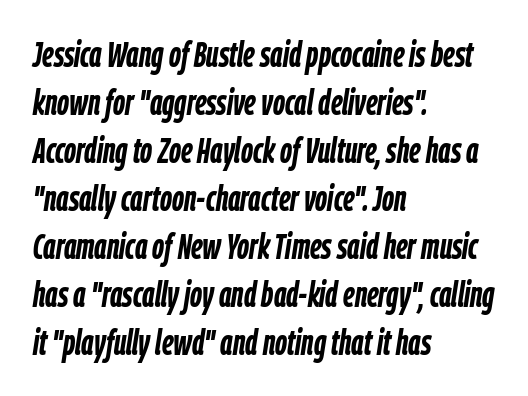
Q: Is the text bold? A: Yes.
Q: Is the text italic (slanted)? A: Yes, it leans right by about 9 degrees.
Q: Is the text underlined? A: No.
Q: How is the paragraph aligned? A: Left-aligned.
Q: Is the spacing between letters normal or unusually wide? A: Normal.
Q: Is the spacing between lines tight, normal or loose? A: Normal.
Q: Width (condensed, normal, or wide)? A: Condensed.
Q: Stroke contrast? A: Low.
Q: x-height? A: Medium.
Q: Monospaced? A: No.
